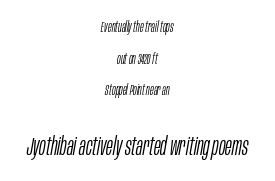
Q: Is the text bold? A: No.
Q: Is the text italic (slanted)? A: Yes, it leans right by about 10 degrees.
Q: Is the text underlined? A: No.
Q: How is the paragraph aligned? A: Centered.
Q: Is the spacing between letters normal or unusually wide? A: Normal.
Q: Is the spacing between lines tight, normal or loose? A: Loose.
Q: Which block of text is set in a larger size, the first (top) or the second (bottom)? A: The second (bottom) one.
